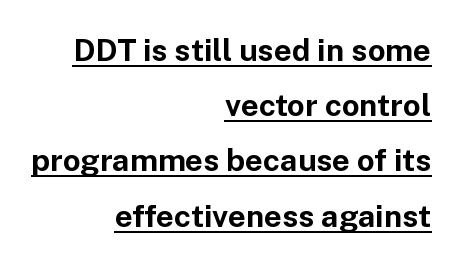
Q: Is the text bold? A: Yes.
Q: Is the text italic (slanted)? A: No, it is upright.
Q: Is the typeface a serif or a sans-serif typeface? A: Sans-serif.
Q: Is the text underlined? A: Yes.
Q: How is the paragraph aligned? A: Right-aligned.
Q: Is the spacing between letters normal or unusually wide? A: Normal.
Q: Width (condensed, normal, or wide)? A: Normal.
Q: Stroke contrast? A: Low.
Q: x-height? A: Medium.
Q: Monospaced? A: No.
